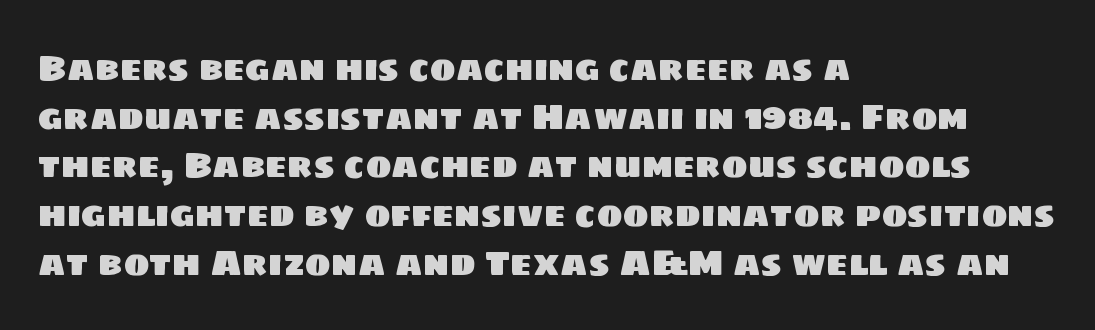
{"serif": "no", "width": "normal", "stroke_contrast": "low", "x_height": "large", "monospaced": "no", "underline": "no", "align": "left", "line_spacing": "normal", "line_spacing_ratio": 1.39, "letter_spacing": "normal", "letter_spacing_em": 0.0, "glyph_px": 35}
